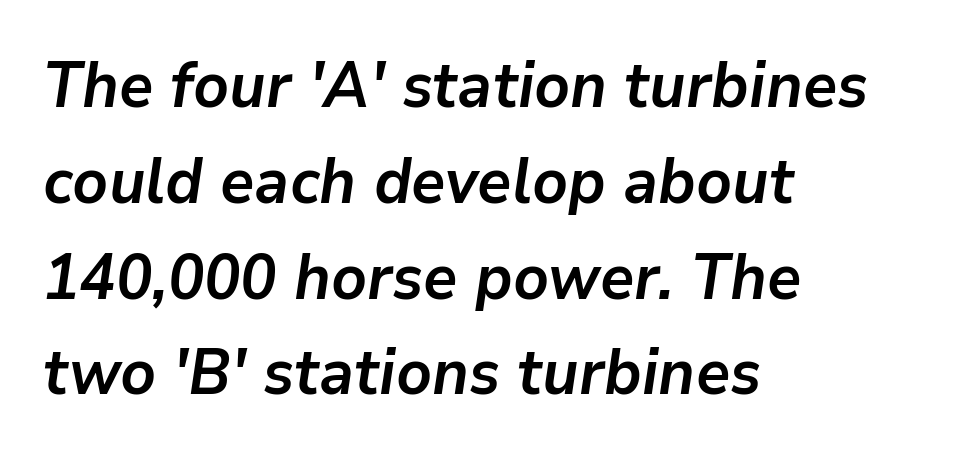
Honestly, the letter spacing is just normal — you wouldn't notice it. Plain, unruled lines of type. Whoever set this chose a conventional vertical rhythm. The passage shown leans; its letterforms are oblique.
